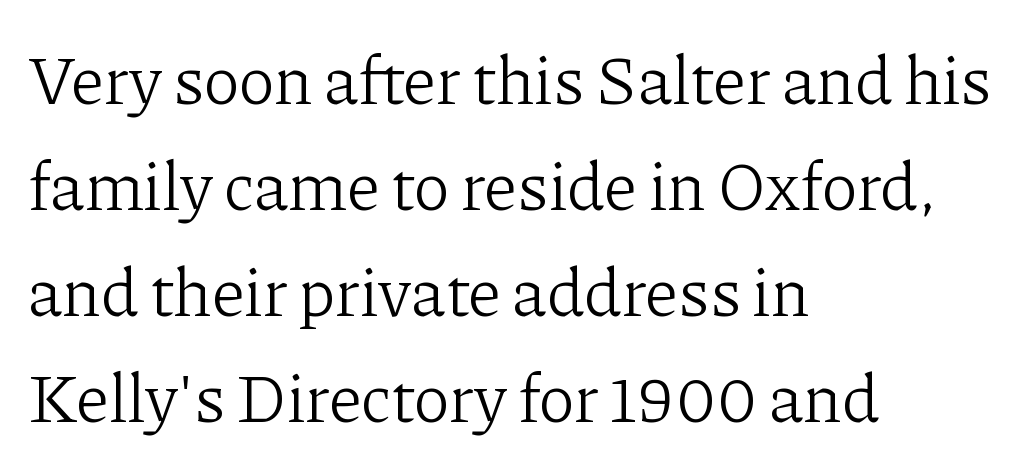
A normal amount of white space separates one row of letters from the next. Varying glyph widths throughout — classic text-font behaviour. The horizontal fit of the characters is conventional and even. The designer went with a serif here, giving each stem small feet. Has an underline been added? It has not.
